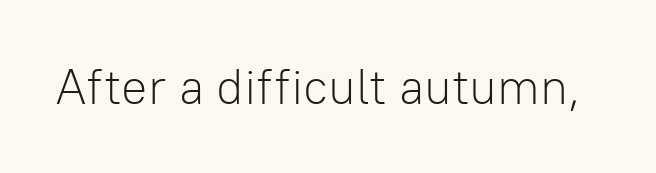
Q: Is the text bold? A: No.
Q: Is the text italic (slanted)? A: No, it is upright.
Q: Is the typeface a serif or a sans-serif typeface? A: Sans-serif.
Q: Is the text underlined? A: No.
Q: Is the spacing between letters normal or unusually wide? A: Normal.
Q: Width (condensed, normal, or wide)? A: Normal.
Q: Stroke contrast? A: Low.
Q: x-height? A: Medium.
Q: Monospaced? A: No.
